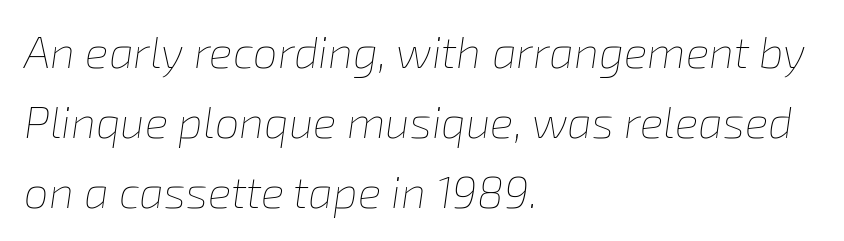
{"italic": "yes", "lean": "right", "slant_degrees": 8, "bold": "no", "weight": "thin", "width": "normal", "stroke_contrast": "low", "x_height": "medium", "monospaced": "no", "underline": "no", "align": "left", "line_spacing": "normal", "line_spacing_ratio": 1.59, "letter_spacing": "normal", "letter_spacing_em": 0.0, "glyph_px": 44}
